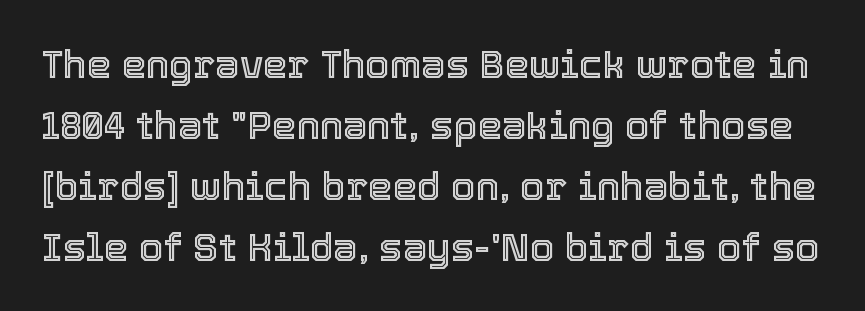
Vertical spacing — default. The type sits square on the baseline with zero lean. Each letter keeps its own natural width here, so spacing adapts to shape. This rendering features lettering with no underline. What stands out about the letter spacing? Nothing — it is the standard amount.
